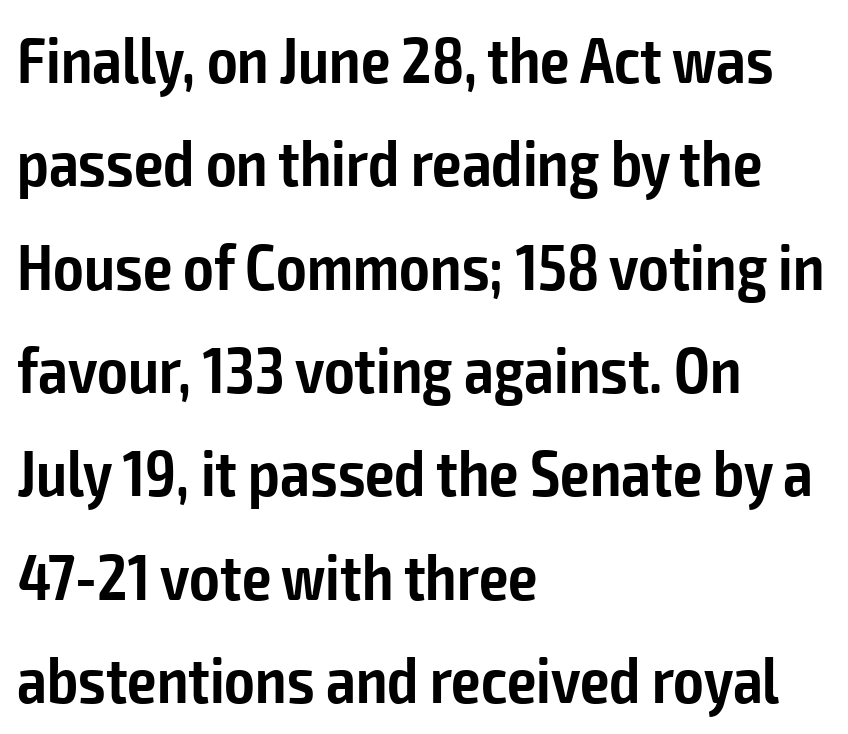
Q: Is the text bold? A: Semi-bold.
Q: Is the text italic (slanted)? A: No, it is upright.
Q: Is the typeface a serif or a sans-serif typeface? A: Sans-serif.
Q: Is the text underlined? A: No.
Q: How is the paragraph aligned? A: Left-aligned.
Q: Is the spacing between letters normal or unusually wide? A: Normal.
Q: Is the spacing between lines tight, normal or loose? A: Normal.
Q: Width (condensed, normal, or wide)? A: Condensed.
Q: Stroke contrast? A: Low.
Q: x-height? A: Medium.
Q: Monospaced? A: No.
